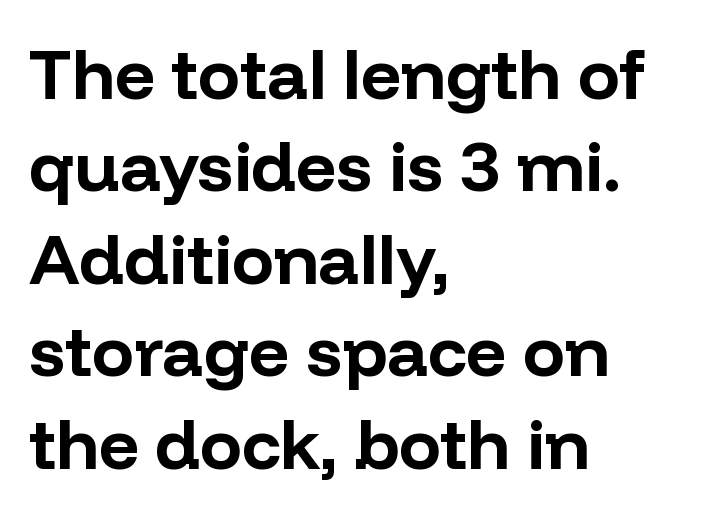
{"serif": "no", "italic": "no", "bold": "yes", "weight": "bold", "width": "normal", "stroke_contrast": "low", "x_height": "medium", "monospaced": "no", "underline": "no", "align": "left", "line_spacing": "normal", "line_spacing_ratio": 1.32, "letter_spacing": "normal", "letter_spacing_em": 0.0, "glyph_px": 70}
